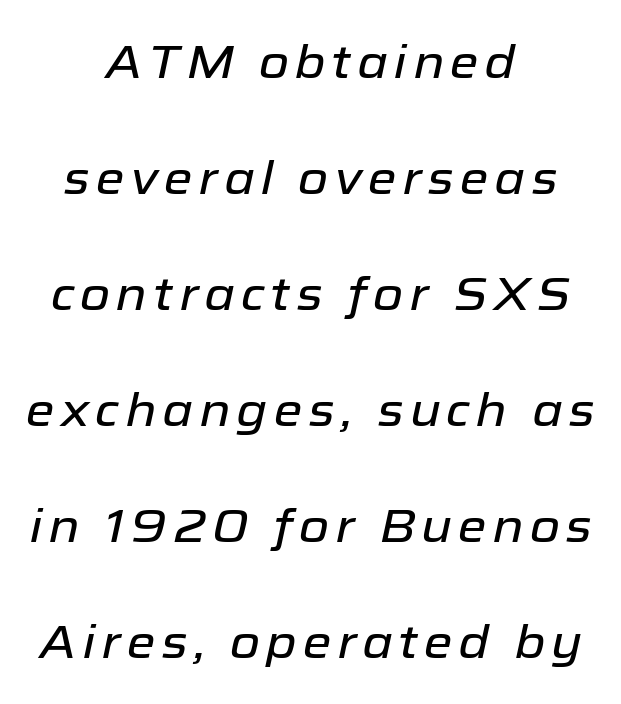
Q: Is the text italic (slanted)? A: Yes, it leans right by about 12 degrees.
Q: Is the text underlined? A: No.
Q: How is the paragraph aligned? A: Centered.
Q: Is the spacing between lines tight, normal or loose? A: Loose.
Q: Width (condensed, normal, or wide)? A: Normal.
Q: Stroke contrast? A: Low.
Q: x-height? A: Medium.
Q: Monospaced? A: No.
